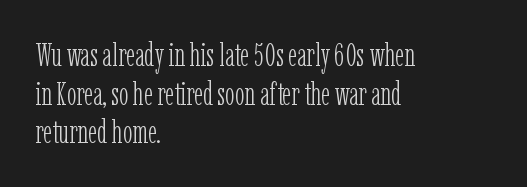
{"serif": "yes", "italic": "no", "bold": "no", "weight": "light", "width": "condensed", "stroke_contrast": "low", "x_height": "medium", "monospaced": "no", "underline": "no", "align": "left", "line_spacing_ratio": 1.21, "letter_spacing": "normal", "letter_spacing_em": 0.0, "glyph_px": 32}
